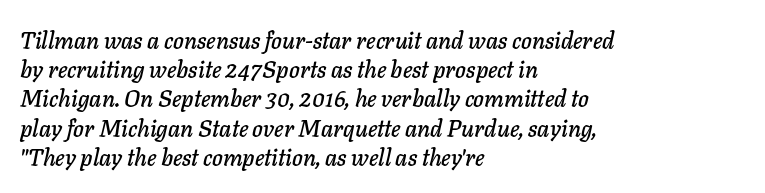
The image shows 23 px text type, italic (leaning right); set left-aligned, normal line spacing (1.27x), normal letter spacing, not underlined.
